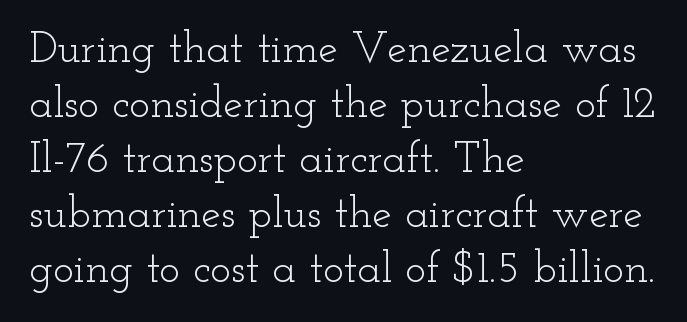
Q: Is the text bold? A: No.
Q: Is the text italic (slanted)? A: No, it is upright.
Q: Is the typeface a serif or a sans-serif typeface? A: Serif.
Q: Is the text underlined? A: No.
Q: How is the paragraph aligned? A: Left-aligned.
Q: Is the spacing between letters normal or unusually wide? A: Normal.
Q: Is the spacing between lines tight, normal or loose? A: Normal.
Q: Width (condensed, normal, or wide)? A: Wide.
Q: Stroke contrast? A: Low.
Q: x-height? A: Small.
Q: Monospaced? A: No.
